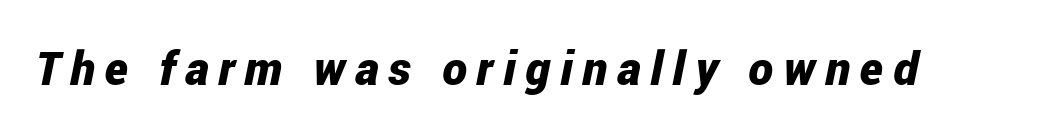
Heavy-handed strokes throughout: this text is bold. Looks like regular typesetting: each glyph gets only the width it needs. The gap between lines stays unmarked. Display-style spreading of the glyphs; the letterfit is very open. Posture: slanted.
